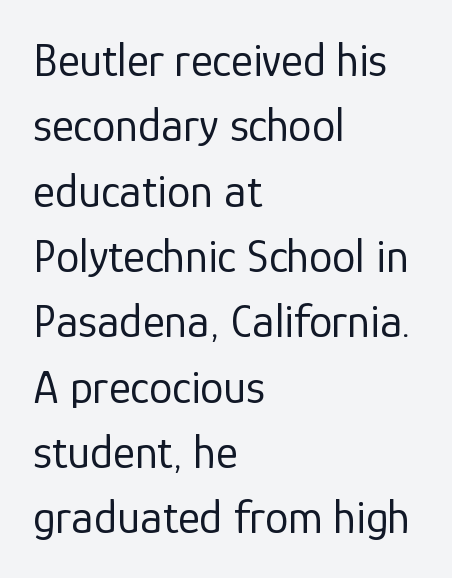
The image shows 47 px regular-weight sans-serif type, upright; set left-aligned, normal line spacing (1.39x), normal letter spacing, not underlined; low stroke contrast and a medium x-height.
